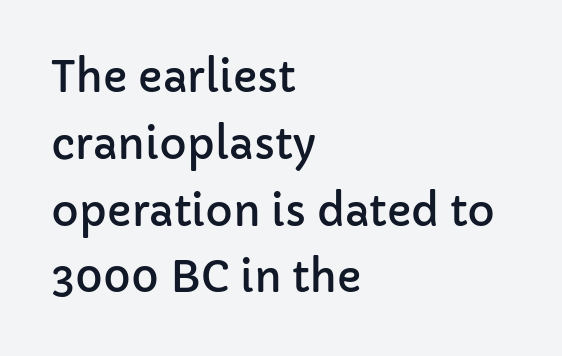
{"serif": "no", "italic": "no", "width": "normal", "stroke_contrast": "low", "x_height": "medium", "monospaced": "no", "underline": "no", "align": "left", "line_spacing": "normal", "line_spacing_ratio": 1.59, "letter_spacing": "normal", "letter_spacing_em": 0.0, "glyph_px": 42}
